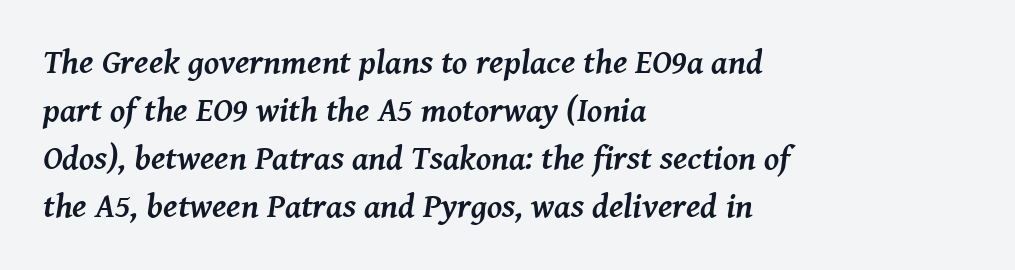
{"serif": "yes", "italic": "yes", "lean": "right", "slant_degrees": 8, "bold": "yes", "weight": "semibold", "width": "normal", "stroke_contrast": "medium", "x_height": "medium", "monospaced": "no", "underline": "no", "align": "left", "line_spacing": "normal", "line_spacing_ratio": 1.41, "letter_spacing": "normal", "letter_spacing_em": 0.0, "glyph_px": 34}
